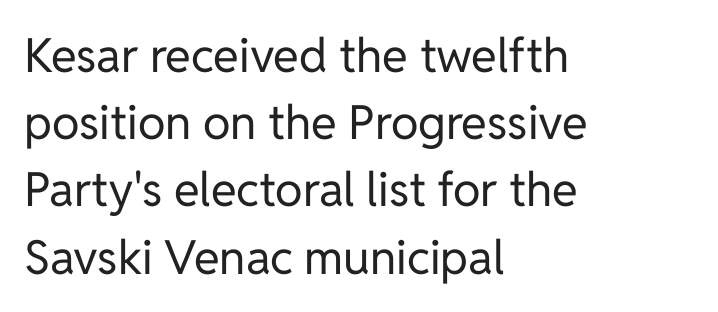
{"serif": "no", "italic": "no", "bold": "no", "weight": "regular", "width": "normal", "stroke_contrast": "low", "x_height": "medium", "monospaced": "no", "underline": "no", "align": "left", "line_spacing": "normal", "line_spacing_ratio": 1.43, "letter_spacing": "normal", "letter_spacing_em": 0.0, "glyph_px": 47}
